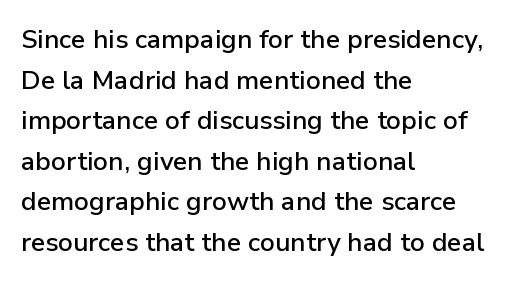
This rendering features lettering with no underline. How are the letters spaced? Ordinarily, with no added tracking. The setting favours the left margin, as ordinary paragraphs usually do. Does the lettering tilt? It doesn't — this is upright. Summary of vertical rhythm: regular, with standard interline spacing.
